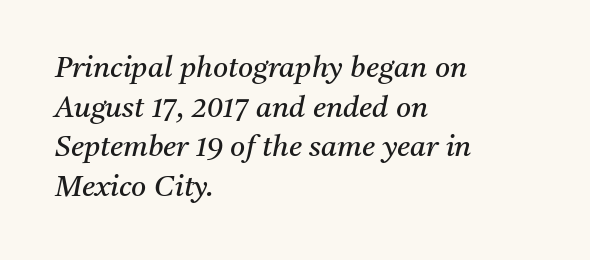
Weight: not bold — regular or lighter. A normal amount of white space separates one row of letters from the next. Looking at the ascenders, they clearly lean. Serifs: yes, visible at the terminals of the letterforms. Here the designer chose a conventional face with non-uniform glyph widths. The paragraph has a hard left edge and a soft right edge.
